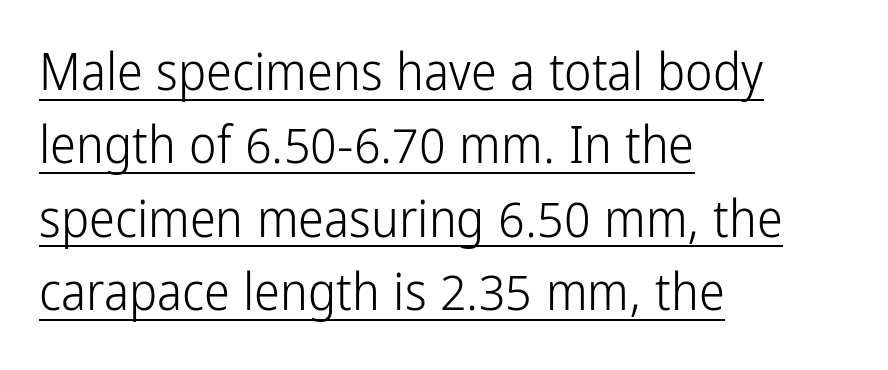
{"serif": "no", "italic": "no", "bold": "no", "weight": "light", "width": "condensed", "stroke_contrast": "low", "x_height": "medium", "monospaced": "no", "underline": "yes", "align": "left", "line_spacing": "normal", "line_spacing_ratio": 1.41, "letter_spacing": "normal", "letter_spacing_em": 0.0, "glyph_px": 52}
